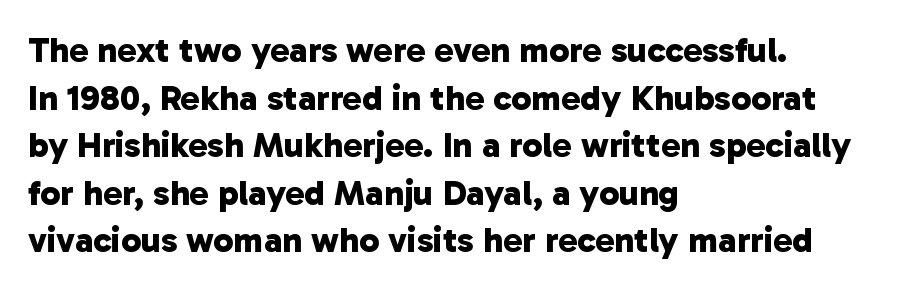
Each letter keeps its own natural width here, so spacing adapts to shape. Does the weight exceed regular? Yes, all the way to bold. Each line starts at the same left margin while the right side varies. The foot of each line stays bare and open. Each word holds together tightly as a unit, with standard inter-letter gaps.
